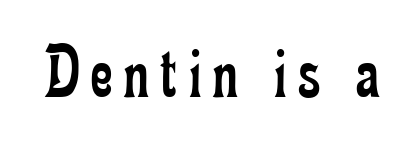
Q: Is the text bold? A: No.
Q: Is the text italic (slanted)? A: No, it is upright.
Q: Is the typeface a serif or a sans-serif typeface? A: Serif.
Q: Is the text underlined? A: No.
Q: Width (condensed, normal, or wide)? A: Condensed.
Q: Stroke contrast? A: Low.
Q: x-height? A: Small.
Q: Monospaced? A: No.
